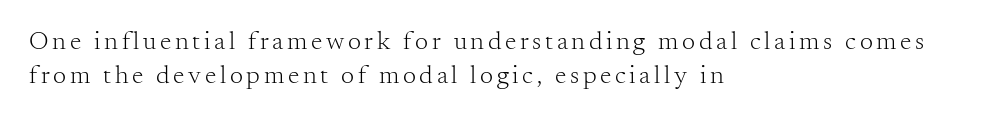
Q: Is the text bold? A: No.
Q: Is the text italic (slanted)? A: No, it is upright.
Q: Is the text underlined? A: No.
Q: How is the paragraph aligned? A: Left-aligned.
Q: Is the spacing between lines tight, normal or loose? A: Normal.
